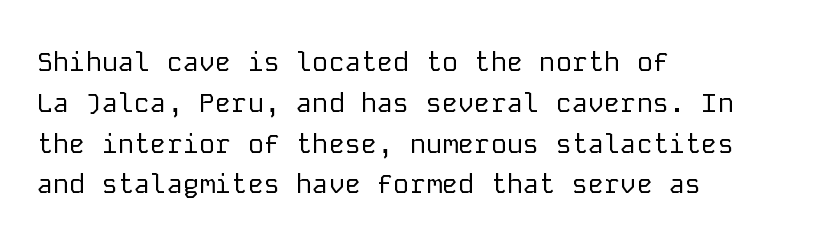
Q: Is the text bold? A: No.
Q: Is the text italic (slanted)? A: No, it is upright.
Q: Is the text underlined? A: No.
Q: How is the paragraph aligned? A: Left-aligned.
Q: Is the spacing between letters normal or unusually wide? A: Normal.
Q: Is the spacing between lines tight, normal or loose? A: Normal.
